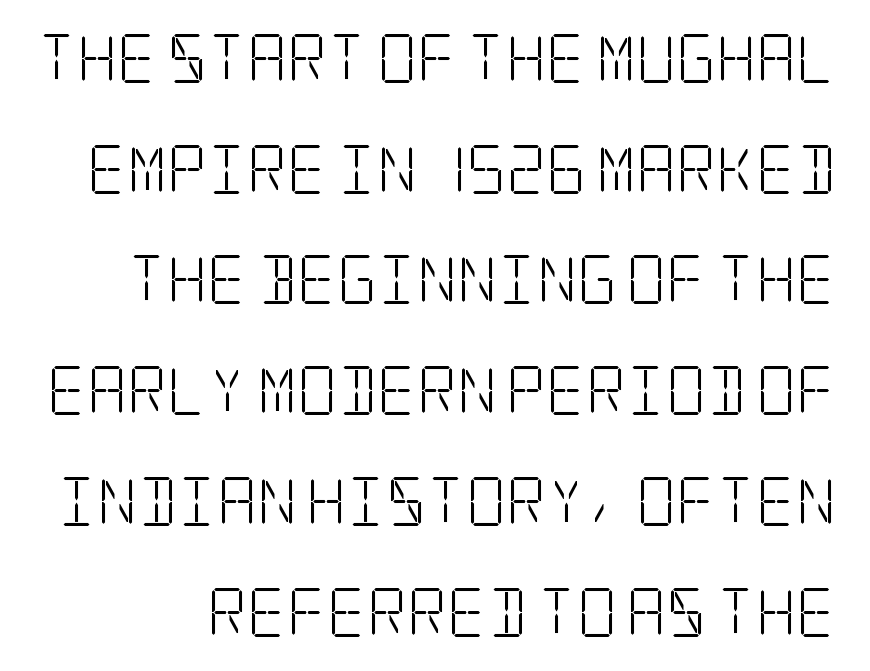
The image shows 49 px light, condensed serif type, upright; set loose line spacing (2.26x), normal letter spacing, not underlined; low stroke contrast and a large x-height.
